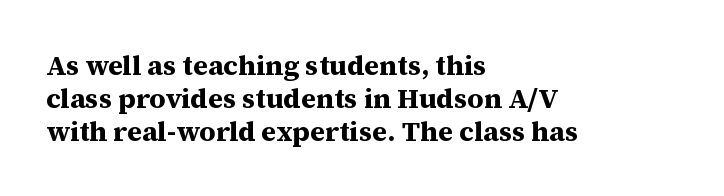
{"serif": "yes", "italic": "no", "bold": "yes", "weight": "bold", "width": "normal", "stroke_contrast": "medium", "x_height": "medium", "monospaced": "no", "underline": "no", "align": "left", "line_spacing_ratio": 1.17, "letter_spacing": "normal", "letter_spacing_em": 0.0, "glyph_px": 28}
